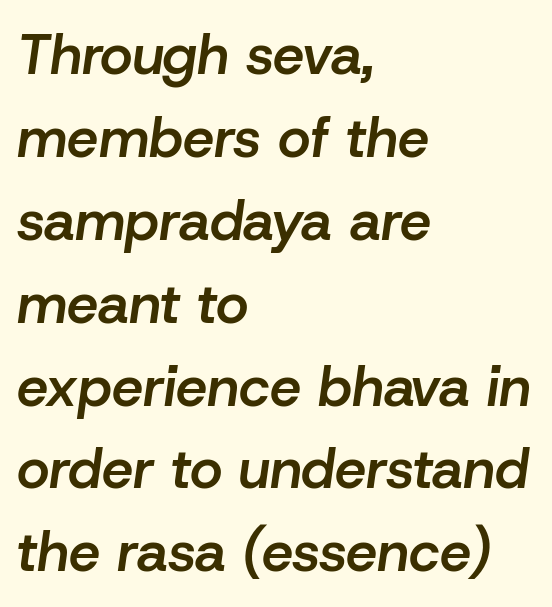
{"italic": "yes", "lean": "right", "slant_degrees": 8, "bold": "semi", "weight": "semibold", "width": "normal", "stroke_contrast": "low", "x_height": "medium", "monospaced": "no", "underline": "no", "align": "left", "line_spacing": "normal", "line_spacing_ratio": 1.48, "letter_spacing": "normal", "letter_spacing_em": 0.0, "glyph_px": 56}
